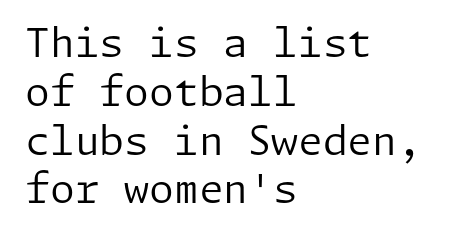
In terms of letterspacing, this is plain default setting. Typeset ragged right — the left edge is the straight one. The passage shown is not underscored anywhere. Nope, not italic — everything's standing straight. Is the type heavy? It reads as light-to-regular instead.
